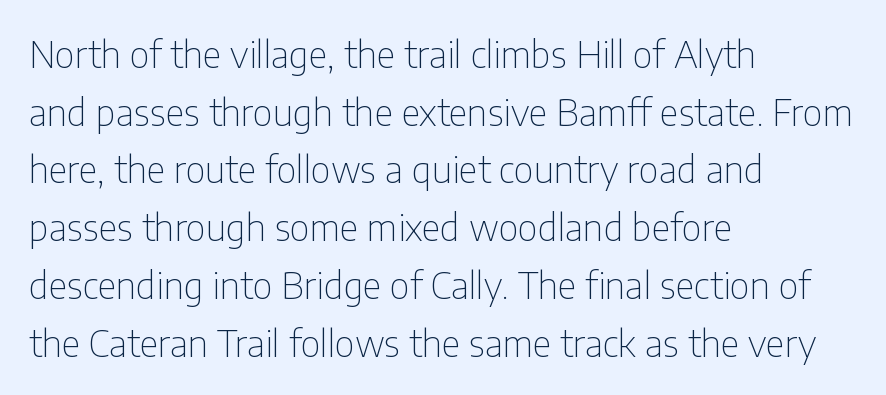
The space between consecutive lines is moderate. The face used here is rendered with its standard letterfit. This is not heavy type; no bold has been used. Layout note: lines flush left. Anything drawn beneath the words? Only blank space. Style check: upright.
